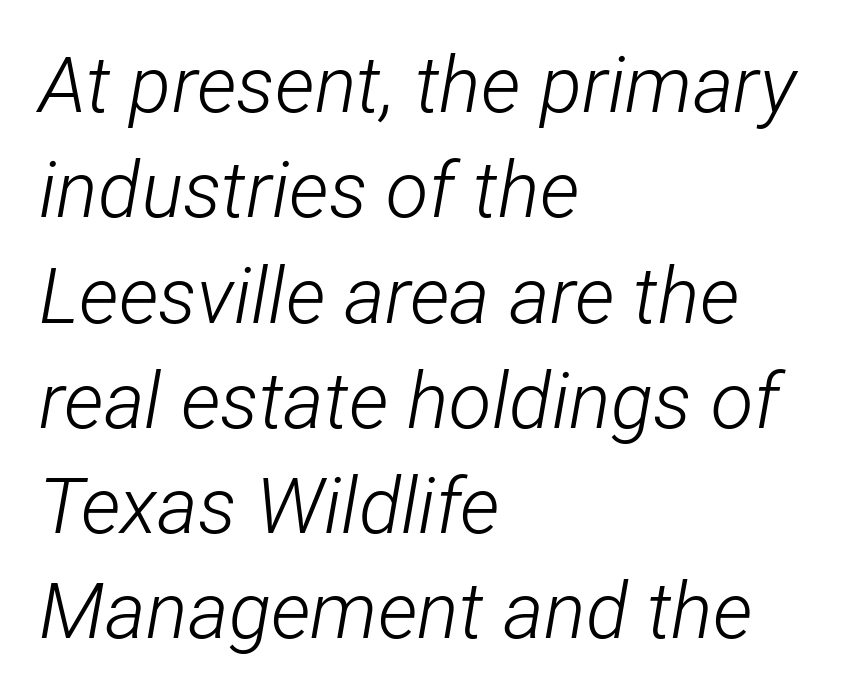
What's the leading like? Ordinary, nothing unusual. The passage shown is typed in a proportional face where columns would drift. A student would call this left alignment; a typographer would say flush left, rag right. There is no visible air inserted between adjacent glyphs.
